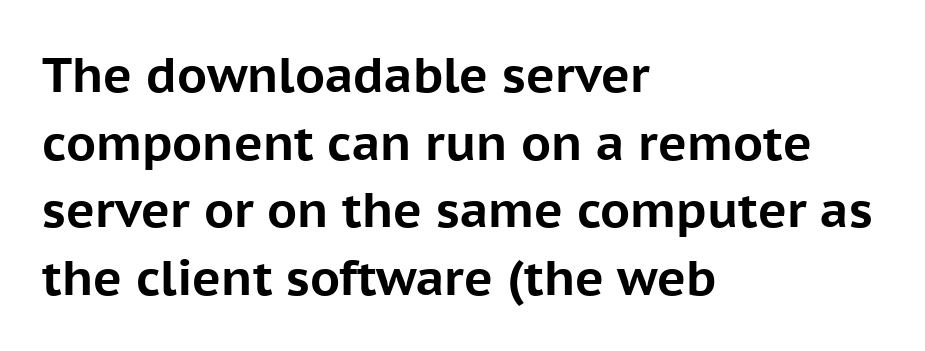
{"serif": "no", "italic": "no", "bold": "yes", "weight": "bold", "width": "normal", "stroke_contrast": "low", "x_height": "medium", "monospaced": "no", "underline": "no", "align": "left", "line_spacing": "normal", "line_spacing_ratio": 1.38, "letter_spacing": "normal", "letter_spacing_em": 0.0, "glyph_px": 49}
